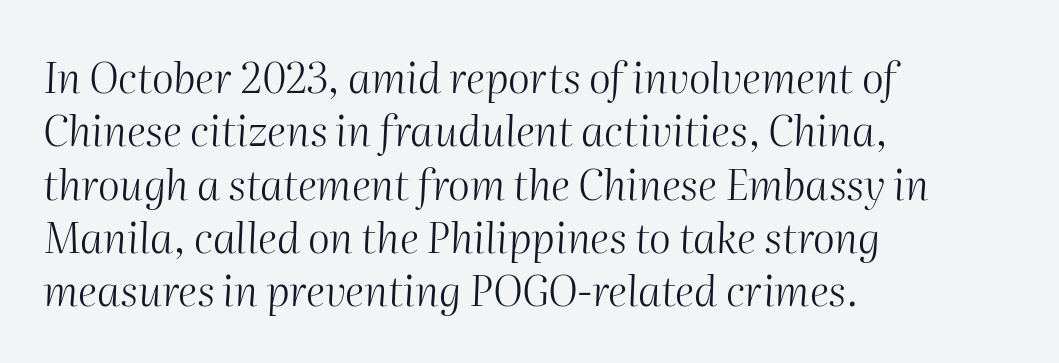
Q: Is the text bold? A: No.
Q: Is the text italic (slanted)? A: Yes, it leans right by about 2 degrees.
Q: Is the text underlined? A: No.
Q: How is the paragraph aligned? A: Left-aligned.
Q: Is the spacing between letters normal or unusually wide? A: Normal.
Q: Is the spacing between lines tight, normal or loose? A: Normal.
Q: Width (condensed, normal, or wide)? A: Normal.
Q: Stroke contrast? A: Medium.
Q: x-height? A: Medium.
Q: Monospaced? A: No.
